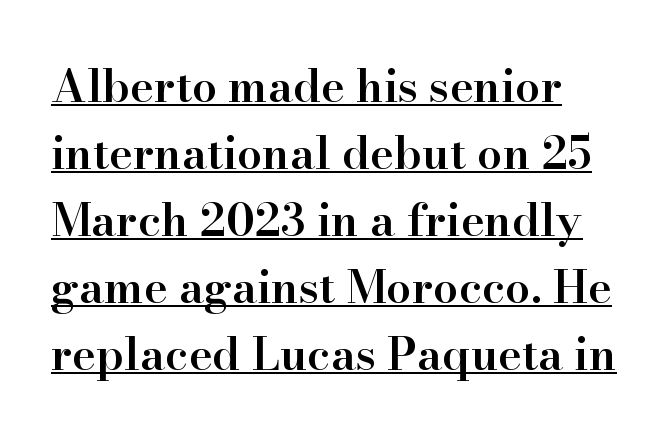
Vertically, the passage feels balanced, rows spaced as you'd expect. Its strokes are somewhat broadened, the hallmark of semibold type. The lines in this sample share a left origin and differ only in where they stop. Quick note: not italic, upright.
